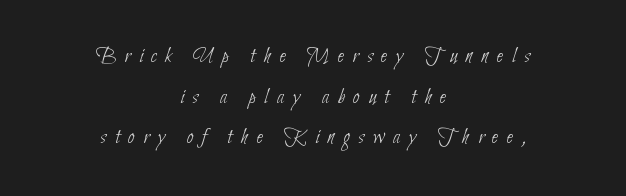
The image shows 23 px text type; set centered, line spacing 1.77x, unusually wide letter spacing (+0.37 em), not underlined.
